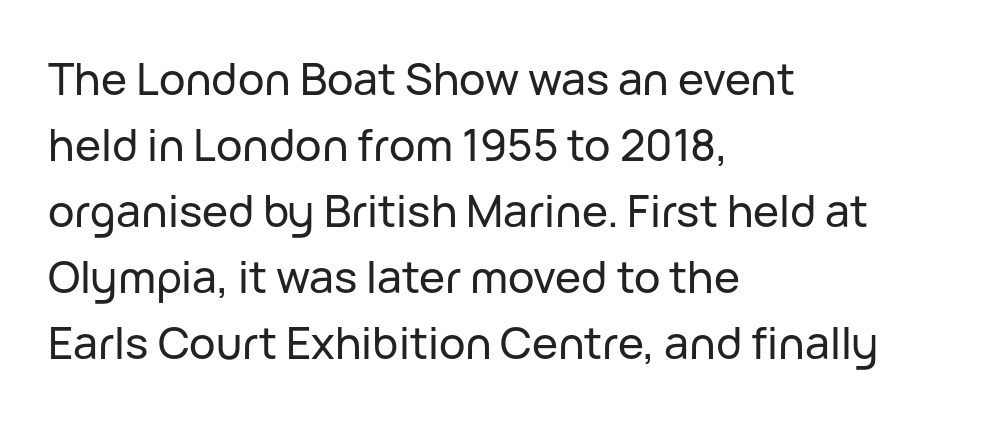
{"serif": "no", "italic": "no", "width": "normal", "stroke_contrast": "low", "x_height": "medium", "monospaced": "no", "underline": "no", "align": "left", "line_spacing": "normal", "line_spacing_ratio": 1.5, "letter_spacing": "normal", "letter_spacing_em": 0.0, "glyph_px": 44}
